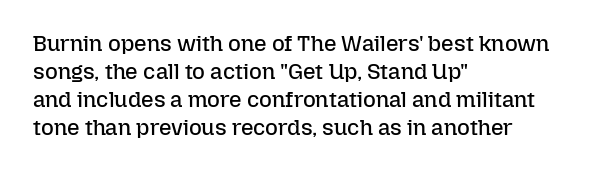
Normally led — the rows are evenly, conventionally spaced. Underlining? Definitely not there. The axis of the letterforms is exactly vertical. The passage is arranged the way most books set body copy — flush left. Default kerning and tracking; the words read as compact shapes.
